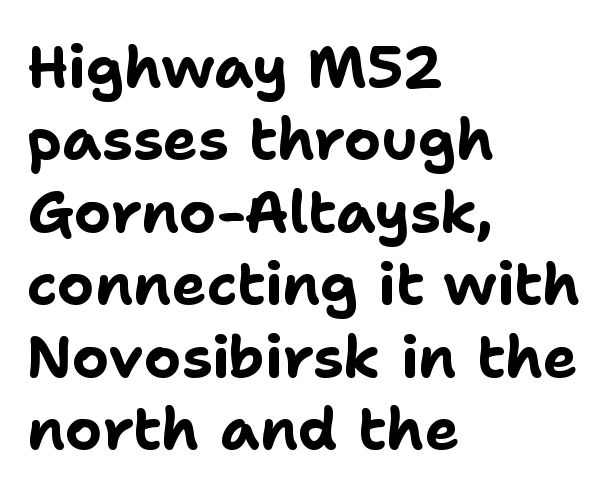
{"serif": "no", "italic": "no", "bold": "yes", "weight": "bold", "width": "normal", "stroke_contrast": "low", "x_height": "medium", "monospaced": "no", "underline": "no", "align": "left", "line_spacing": "normal", "line_spacing_ratio": 1.25, "letter_spacing": "normal", "letter_spacing_em": 0.0, "glyph_px": 58}
